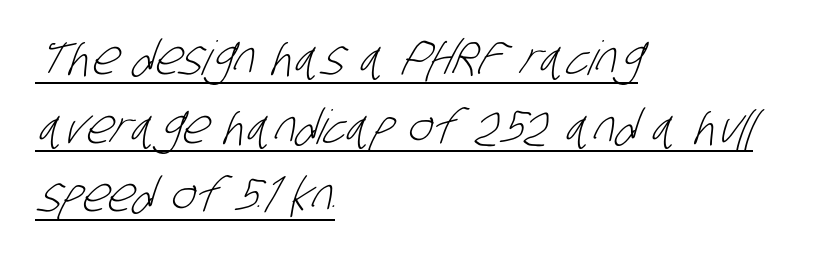
The image shows 47 px light, condensed sans-serif type; set left-aligned, normal line spacing (1.46x), normal letter spacing, underlined; low stroke contrast and a large x-height.
